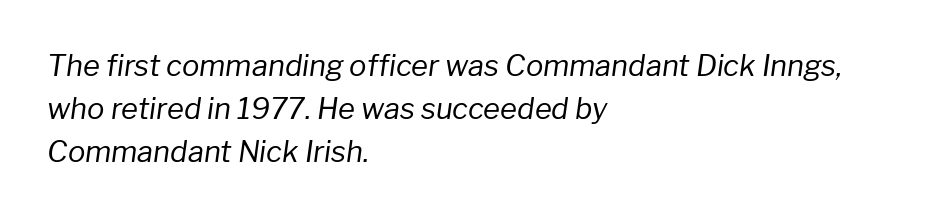
{"italic": "yes", "lean": "right", "slant_degrees": 8, "bold": "no", "weight": "regular", "width": "normal", "stroke_contrast": "low", "x_height": "medium", "monospaced": "no", "underline": "no", "align": "left", "line_spacing": "normal", "line_spacing_ratio": 1.48, "letter_spacing": "normal", "letter_spacing_em": 0.0, "glyph_px": 29}
